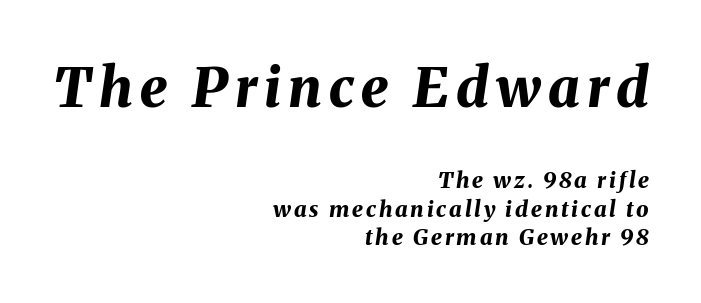
Q: Is the text bold? A: Yes.
Q: Is the text italic (slanted)? A: Yes, it leans right by about 8 degrees.
Q: Is the text underlined? A: No.
Q: How is the paragraph aligned? A: Right-aligned.
Q: Is the spacing between lines tight, normal or loose? A: Normal.
Q: Which block of text is set in a larger size, the first (top) or the second (bottom)? A: The first (top) one.
Q: Width (condensed, normal, or wide)? A: Normal.
Q: Stroke contrast? A: Medium.
Q: x-height? A: Medium.
Q: Monospaced? A: No.
